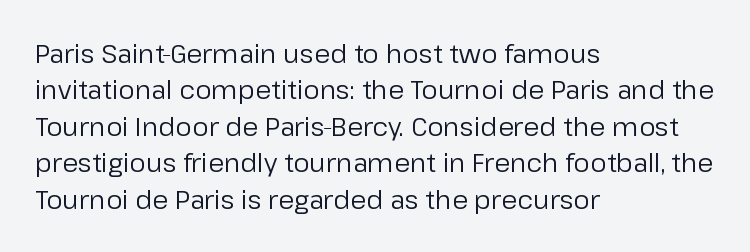
The image shows 26 px text type, upright; set left-aligned, normal line spacing (1.4x), normal letter spacing, not underlined.
